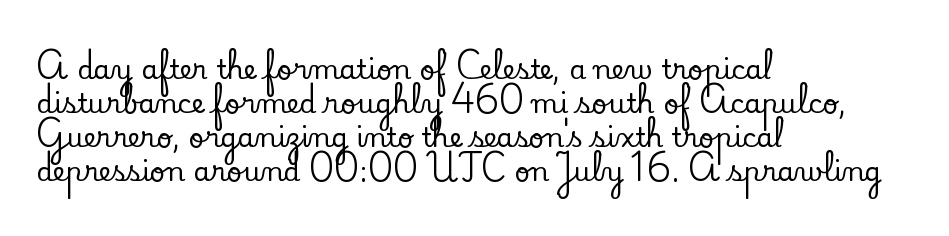
Q: Is the text italic (slanted)? A: No, it is upright.
Q: Is the text underlined? A: No.
Q: How is the paragraph aligned? A: Left-aligned.
Q: Is the spacing between letters normal or unusually wide? A: Normal.
Q: Is the spacing between lines tight, normal or loose? A: Normal.
